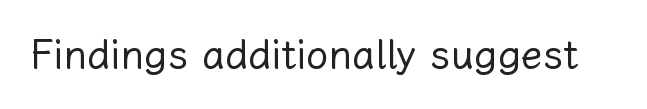
{"italic": "no", "bold": "no", "weight": "regular", "width": "normal", "stroke_contrast": "low", "x_height": "medium", "monospaced": "no", "underline": "no", "letter_spacing": "normal", "letter_spacing_em": 0.0, "glyph_px": 40}
